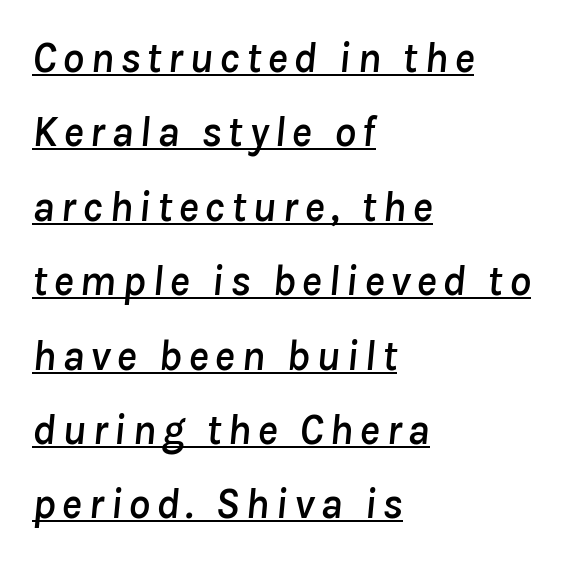
{"italic": "yes", "lean": "right", "slant_degrees": 8, "width": "normal", "stroke_contrast": "low", "x_height": "medium", "monospaced": "no", "underline": "yes", "align": "left", "line_spacing_ratio": 1.73, "glyph_px": 43}
